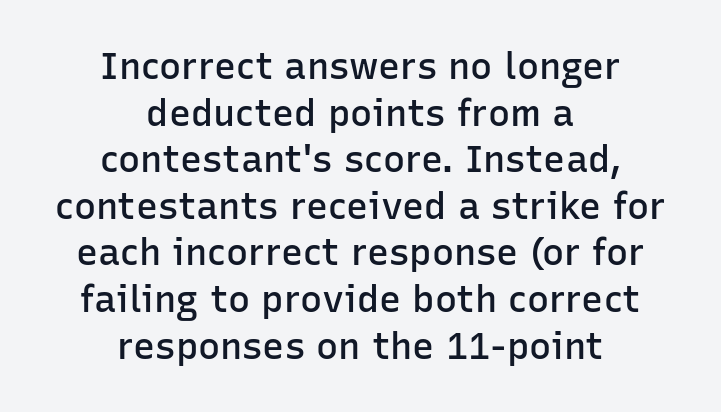
The image shows 37 px semibold sans-serif type, upright; set centered, normal line spacing (1.26x), normal letter spacing, not underlined; low stroke contrast and a medium x-height.
